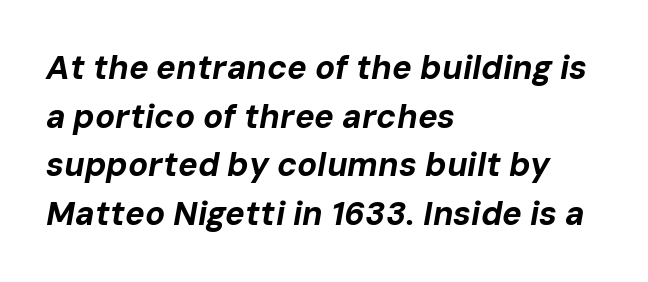
The space beneath each line is pristine and unruled. Vertically, the passage feels balanced, rows spaced as you'd expect. The strokes are fattened all the way to bold. The type is set solid horizontally, with unmodified tracking. This sample has the flowing, uneven cadence of proportional lettering.
